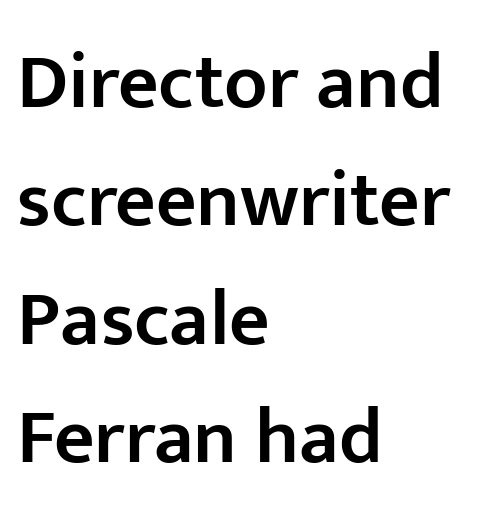
{"serif": "no", "italic": "no", "bold": "semi", "weight": "semibold", "width": "normal", "stroke_contrast": "low", "x_height": "medium", "monospaced": "no", "underline": "no", "align": "left", "line_spacing": "normal", "line_spacing_ratio": 1.5, "letter_spacing": "normal", "letter_spacing_em": 0.0, "glyph_px": 79}
